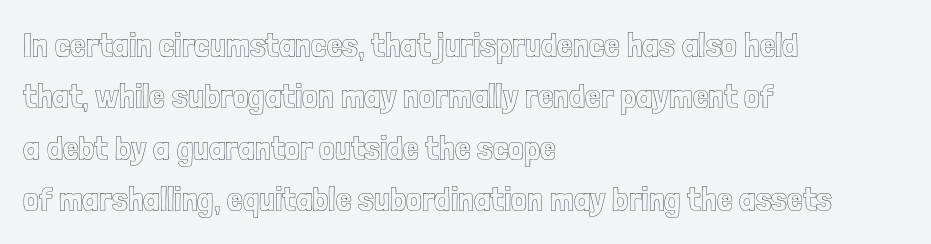
When letters stand straight like this, we call the style roman or upright. Characters follow at the spacing the type designer built in. The passage shown is not underscored anywhere. Horizontally, the lines are justified to the leading edge only. These lines are rendered in a variable-pitch font. The leading is moderate, giving the passage an even texture.
